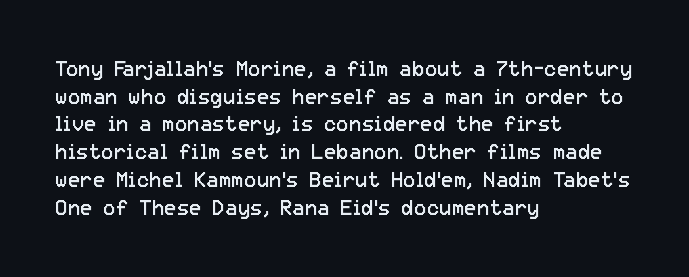
{"italic": "no", "bold": "no", "underline": "no", "align": "left", "line_spacing": "normal", "line_spacing_ratio": 1.32, "letter_spacing": "normal", "letter_spacing_em": 0.0, "glyph_px": 21}
